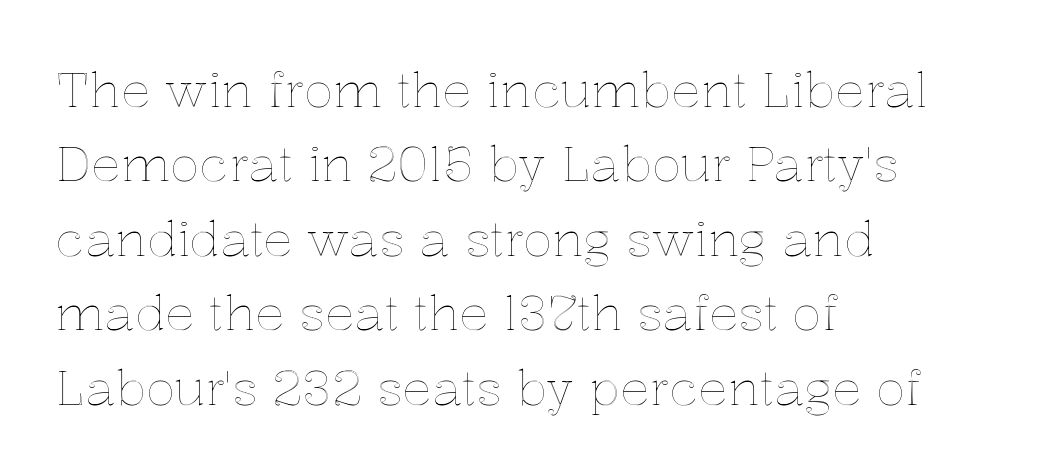
Q: Is the text italic (slanted)? A: No, it is upright.
Q: Is the text underlined? A: No.
Q: How is the paragraph aligned? A: Left-aligned.
Q: Is the spacing between letters normal or unusually wide? A: Normal.
Q: Is the spacing between lines tight, normal or loose? A: Normal.
Q: Width (condensed, normal, or wide)? A: Normal.
Q: x-height? A: Medium.
Q: Monospaced? A: No.
